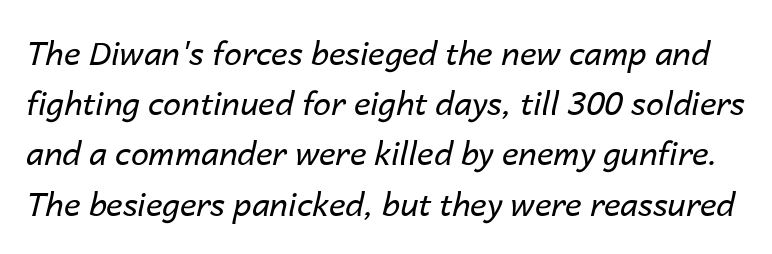
Heaviness? Minimal to ordinary, like unemphasized prose. The lettering tilts uniformly, giving the passage an italic look. One glance says typical: line gaps are just what's usual. This sample has the flowing, uneven cadence of proportional lettering.
